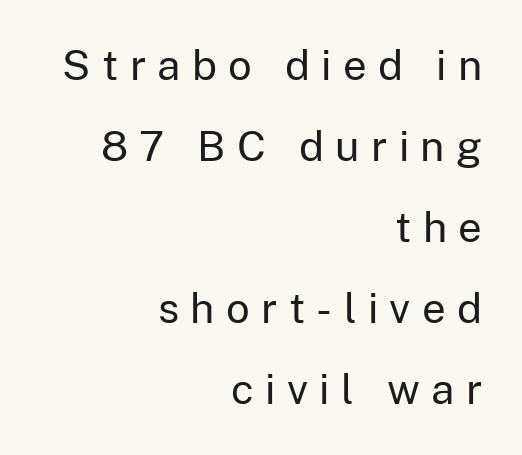
The rendering uses natural spacing where letterforms have individual widths. Plain, unruled lines of type. The font is comparable to plain body text, perhaps lighter. The typography opts for an upright posture over an oblique one.
